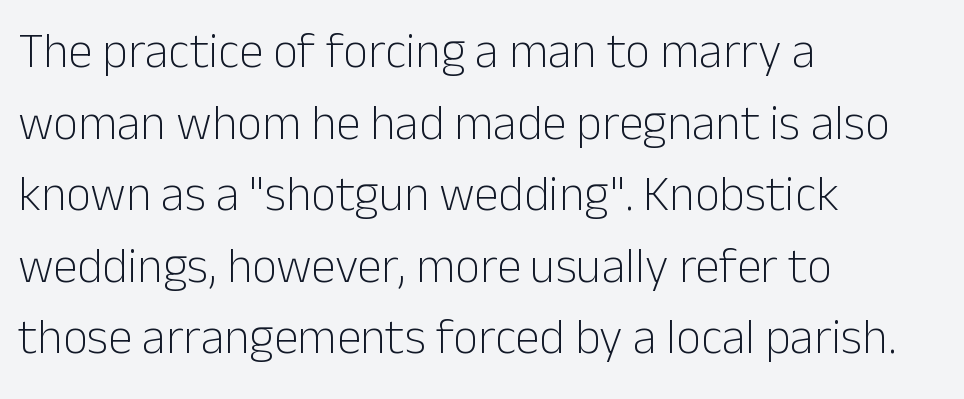
The rendering keeps characters at their native spacing. Any mark beneath the type? The region is blank. Note the varied advance widths — an 'i' is clearly narrower than an 'm'. A classic flush-left, rag-right setting is used for this passage. Unlike a traditional serif, this face leaves its strokes unadorned. No chunkiness to these letters — they're not bold.
